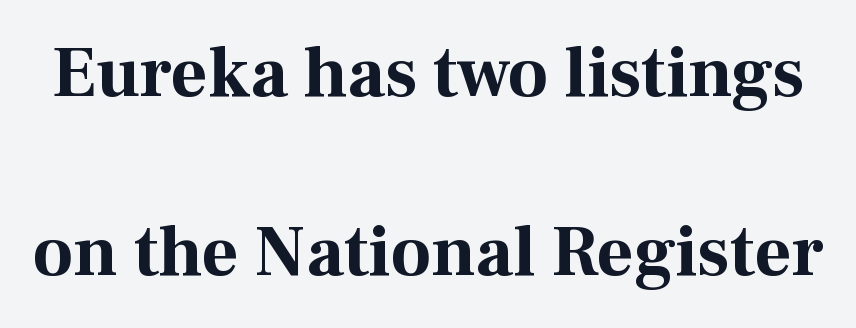
In terms of posture, this sample is upright. Typographically, this falls in the serif category. Character widths vary here, with narrow letters taking less room than wide ones. The area under the type is left untouched. The space between consecutive lines is lavish.
